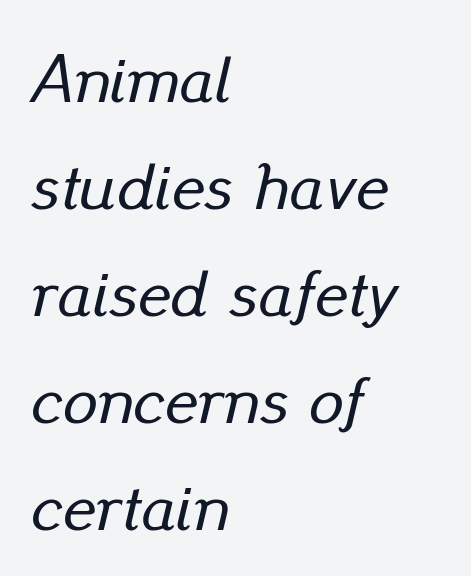
Q: Is the text italic (slanted)? A: Yes, it leans right by about 13 degrees.
Q: Is the text underlined? A: No.
Q: How is the paragraph aligned? A: Left-aligned.
Q: Is the spacing between letters normal or unusually wide? A: Normal.
Q: Is the spacing between lines tight, normal or loose? A: Normal.
Q: Width (condensed, normal, or wide)? A: Normal.
Q: Stroke contrast? A: Low.
Q: x-height? A: Small.
Q: Monospaced? A: No.
